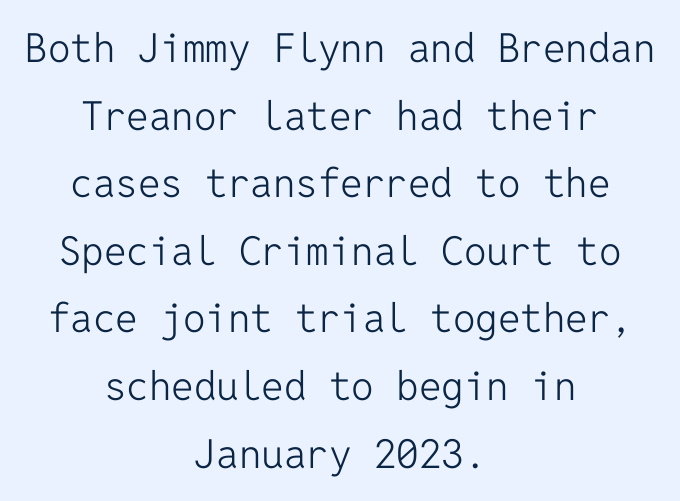
Q: Is the text bold? A: No.
Q: Is the text italic (slanted)? A: No, it is upright.
Q: Is the typeface a serif or a sans-serif typeface? A: Sans-serif.
Q: Is the text underlined? A: No.
Q: How is the paragraph aligned? A: Centered.
Q: Is the spacing between letters normal or unusually wide? A: Normal.
Q: Is the spacing between lines tight, normal or loose? A: Normal.
Q: Width (condensed, normal, or wide)? A: Normal.
Q: Stroke contrast? A: Low.
Q: x-height? A: Medium.
Q: Monospaced? A: Yes.
